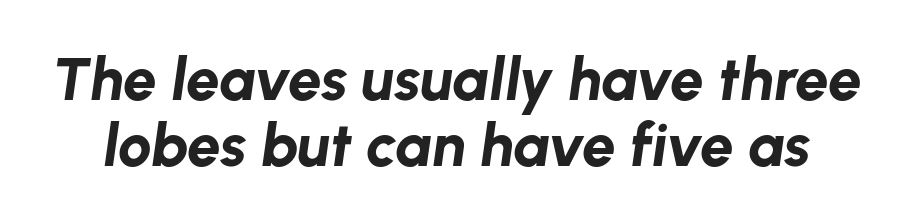
The image shows 60 px bold type, italic (leaning right); set tight line spacing (1.1x), normal letter spacing, not underlined; low stroke contrast and a medium x-height.
